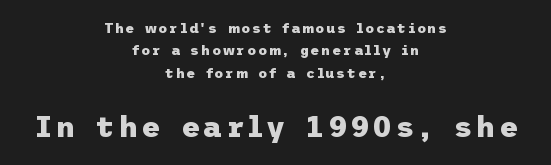
Underline: absent. Of the two passages, the one underneath uses the larger point size. Normally led — the rows are evenly, conventionally spaced. No feet cap the strokes, marking this as sans-serif type. Designer's note — italics off, roman on. Line starts and ends both wander, symmetrically.
